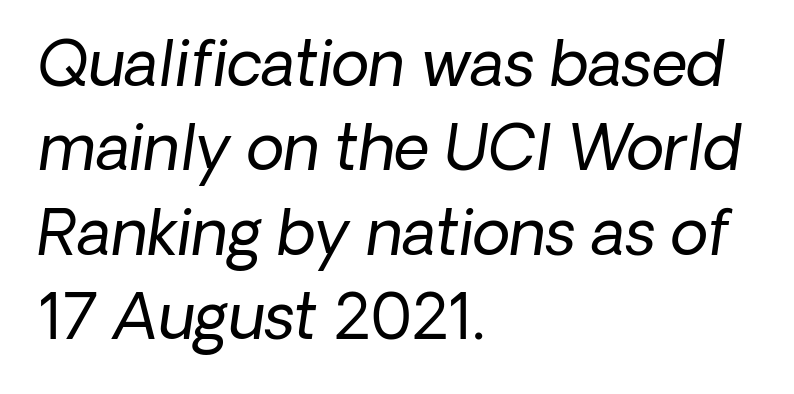
The image shows 62 px regular-weight sans-serif type; set left-aligned, normal line spacing (1.36x), normal letter spacing, not underlined; low stroke contrast and a medium x-height.
